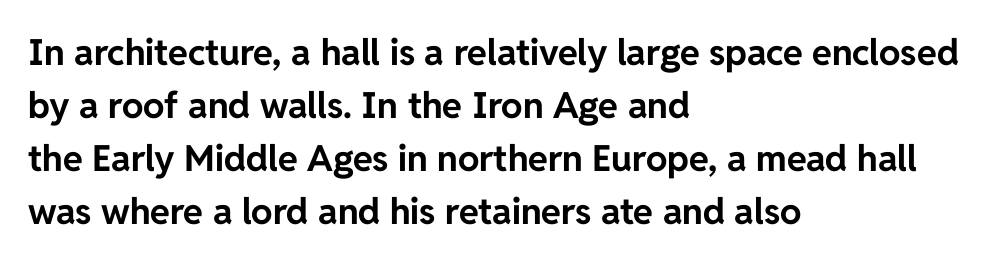
The image shows 36 px bold sans-serif type, upright; set left-aligned, normal line spacing (1.47x), normal letter spacing, not underlined; low stroke contrast and a medium x-height.
